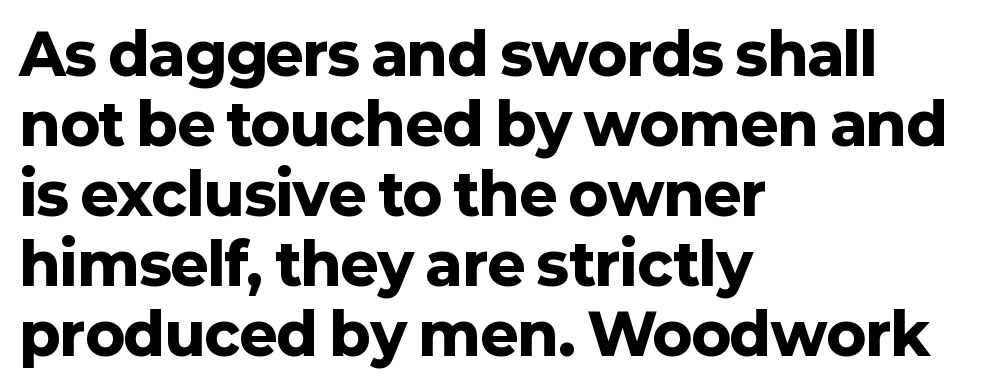
Does the lettering tilt? It doesn't — this is upright. The typesetter chose a ragged-right arrangement here. Set as a true bold cut, around the 700 mark. The rendering uses natural spacing where letterforms have individual widths. Descenders are the only things crossing below the line.
